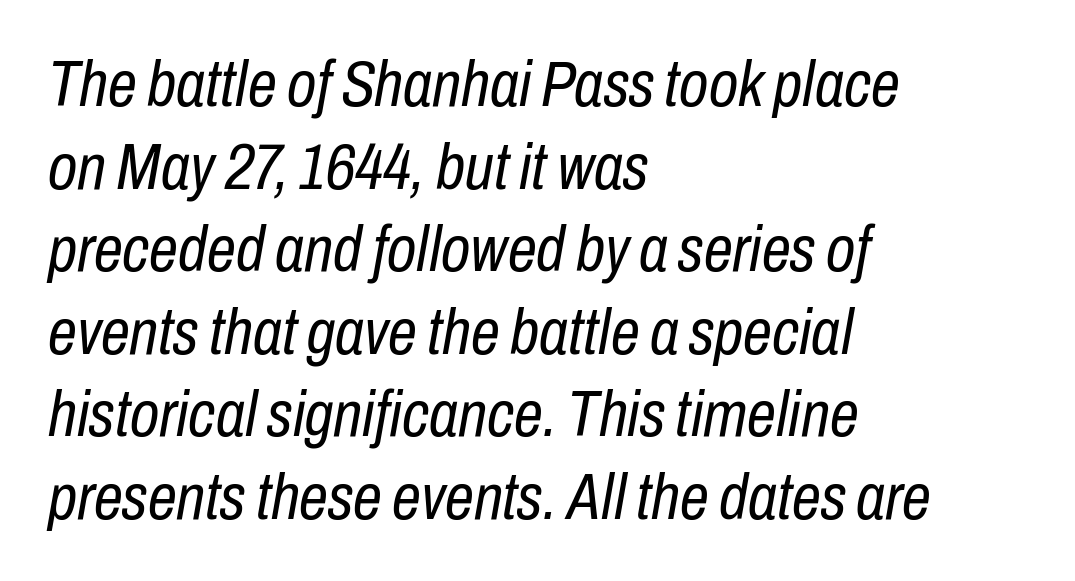
The image shows 65 px regular-weight, condensed type, italic (leaning right); set left-aligned, normal line spacing (1.27x), normal letter spacing, not underlined; low stroke contrast and a medium x-height.
